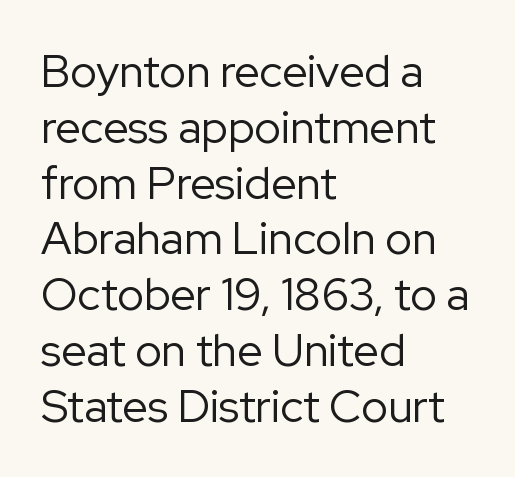
The lettering stays uniformly vertical, giving the passage a roman look. The string is rendered with underlining switched off. Every row of glyphs begins at an identical x-position on the left. Observe the absence of serifs on each vertical stroke in this sample. Unbolded letterforms with no extra heft.
